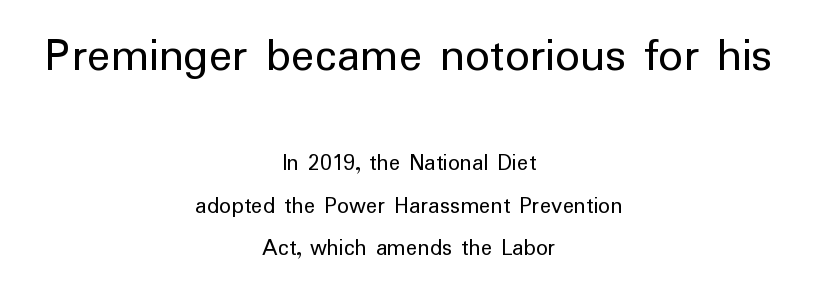
Q: Is the text bold? A: No.
Q: Is the text italic (slanted)? A: No, it is upright.
Q: Is the typeface a serif or a sans-serif typeface? A: Sans-serif.
Q: Is the text underlined? A: No.
Q: How is the paragraph aligned? A: Centered.
Q: Is the spacing between letters normal or unusually wide? A: Normal.
Q: Which block of text is set in a larger size, the first (top) or the second (bottom)? A: The first (top) one.
Q: Width (condensed, normal, or wide)? A: Normal.
Q: Stroke contrast? A: Low.
Q: x-height? A: Medium.
Q: Monospaced? A: No.
